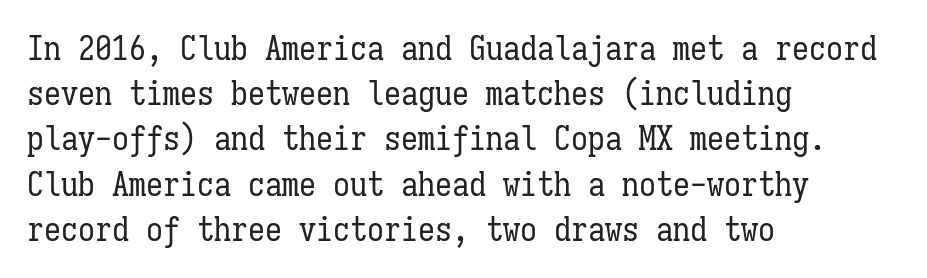
Notice how the passage keeps a crisp vertical edge on the left only. The face used here is rendered with its standard letterfit. You could count columns in this text — the font is strictly monospaced. The gap between lines stays unmarked. Compared with typical paragraphs, the rows here are spaced about the same. Compared with a typical body face, this is equally light or lighter still.
